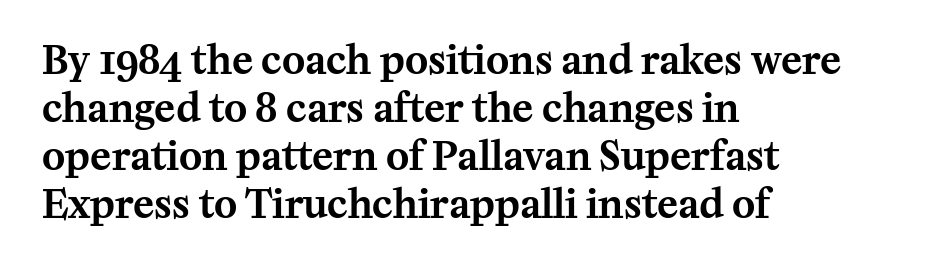
Ascenders rise straight up at ninety degrees. The rendering uses natural spacing where letterforms have individual widths. Notice how the passage keeps a crisp vertical edge on the left only. Unmarked baselines from the first word to the last. The font family rendered here belongs to the serif group. Tracking here is standard; glyphs follow each other at the usual distance.
